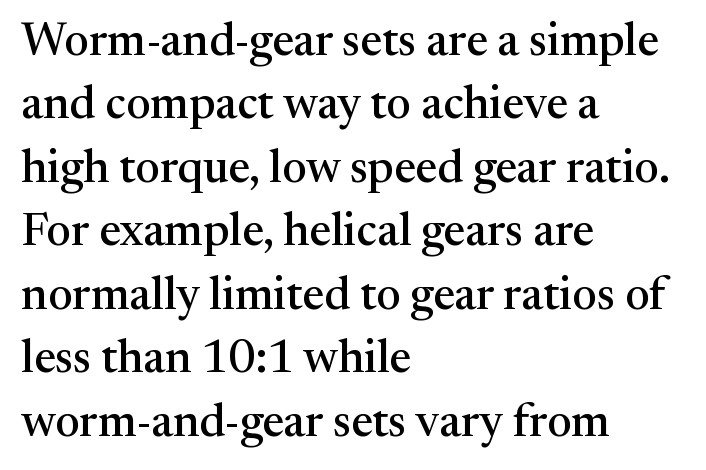
The image shows 46 px serif type, upright; set left-aligned, normal line spacing (1.38x), normal letter spacing, not underlined; medium stroke contrast and a medium x-height.
